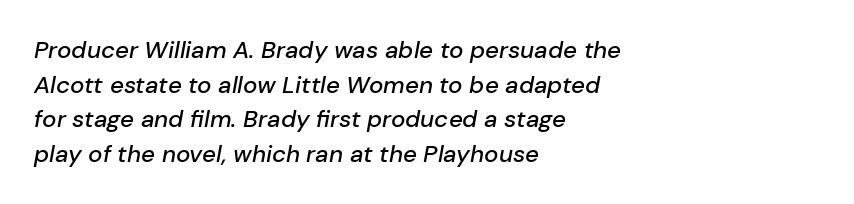
{"italic": "yes", "lean": "right", "slant_degrees": 10, "underline": "no", "align": "left", "line_spacing": "normal", "line_spacing_ratio": 1.44, "letter_spacing": "normal", "letter_spacing_em": 0.0, "glyph_px": 24}
